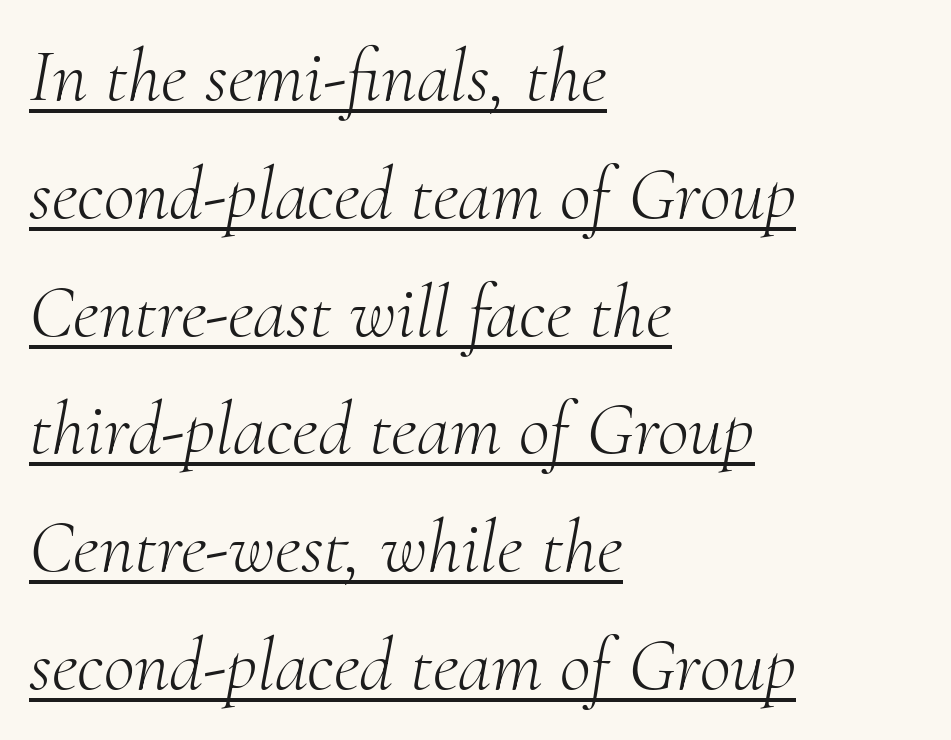
{"serif": "yes", "italic": "yes", "lean": "right", "slant_degrees": 10, "bold": "no", "weight": "light", "width": "normal", "stroke_contrast": "medium", "x_height": "small", "monospaced": "no", "underline": "yes", "align": "left", "line_spacing": "normal", "line_spacing_ratio": 1.55, "letter_spacing": "normal", "letter_spacing_em": 0.0, "glyph_px": 76}
